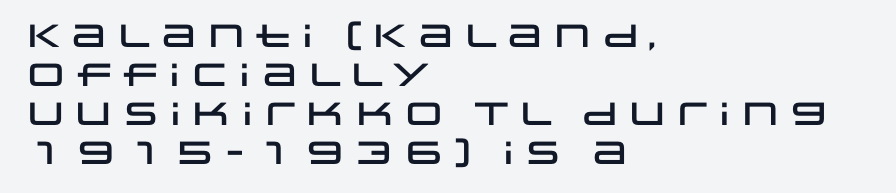
{"serif": "no", "italic": "no", "width": "wide", "stroke_contrast": "low", "x_height": "large", "monospaced": "no", "underline": "no", "align": "left", "line_spacing_ratio": 1.22, "letter_spacing": "normal", "letter_spacing_em": 0.0, "glyph_px": 32}
